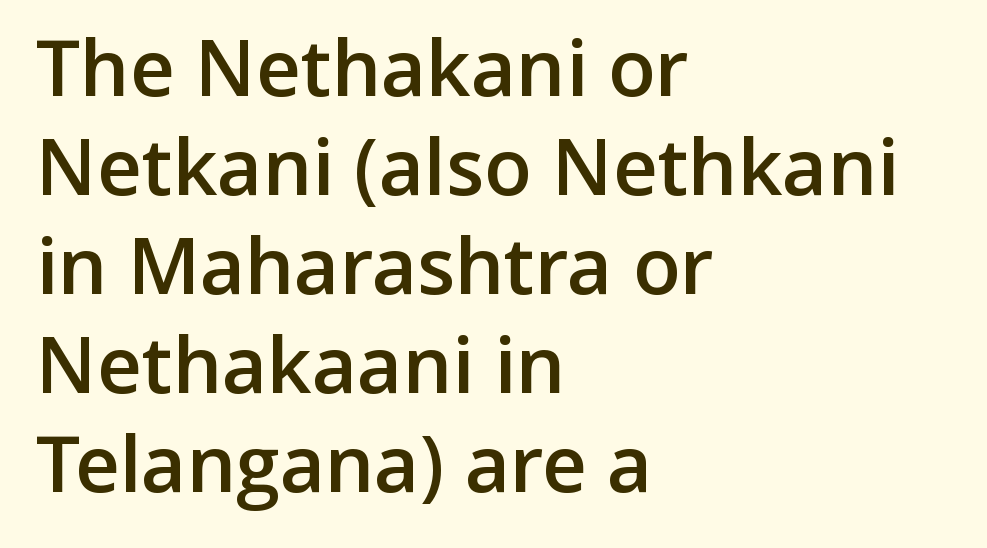
In CSS terms this would be text-align: left. Vertically, the passage feels balanced, rows spaced as you'd expect. A sans-serif font was chosen for this passage. Words float on clear page, feet unadorned. Proportional: the letters do not fall into vertical columns. Notice how the stems are strictly vertical — no italics here.
